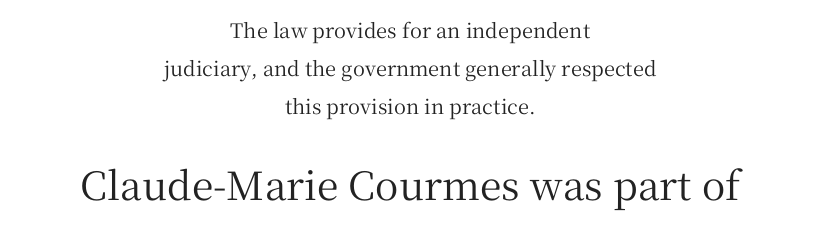
The image shows 39 px serif type, upright; set centered, line spacing 1.89x, normal letter spacing, not underlined; the second (bottom) block is 1.95x larger; medium stroke contrast and a medium x-height.
